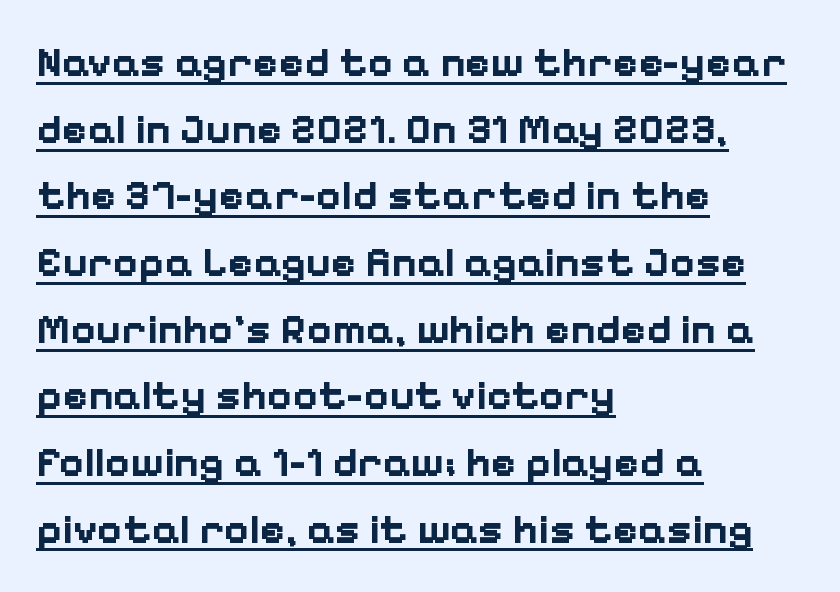
This rendering features underlined lettering. Is the type bold? Yes — the strokes are clearly thick and heavy. The passage shown is typed in a proportional face where columns would drift. The lines sit at an ordinary, default distance from one another. The letters stand upright; this is a roman face. These lines stack with their left ends in a neat column.
